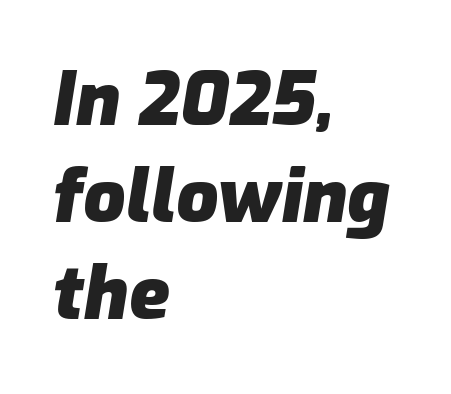
Q: Is the text bold? A: Yes.
Q: Is the text italic (slanted)? A: Yes, it leans right by about 9 degrees.
Q: Is the text underlined? A: No.
Q: How is the paragraph aligned? A: Left-aligned.
Q: Is the spacing between letters normal or unusually wide? A: Normal.
Q: Is the spacing between lines tight, normal or loose? A: Normal.
Q: Width (condensed, normal, or wide)? A: Normal.
Q: Stroke contrast? A: Low.
Q: x-height? A: Medium.
Q: Monospaced? A: No.
